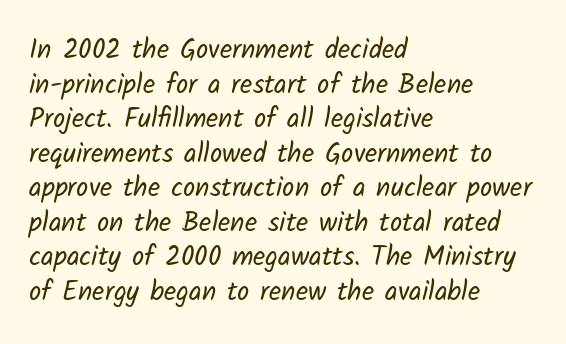
Short and long lines alike share a common starting point at left. Successive baselines arrive at the customary interval. The font is comparable to plain body text, perhaps lighter. The gap between lines stays unmarked. The passage shown has conventional tracking throughout.
